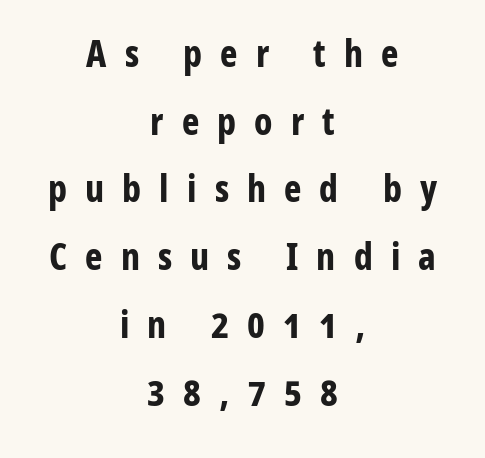
Do the characters align in a grid? No, the font is proportional. The specimen omits any rule beneath the text block's lines. Notice how the stems are strictly vertical — no italics here. Tracking value appears strongly positive — letters spread wide. One-word summary of the alignment: center. To sum up the face: it is a sans, with no serifs.
